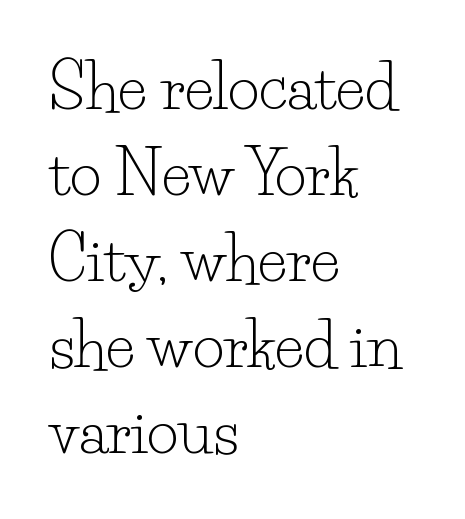
{"serif": "yes", "italic": "no", "bold": "no", "weight": "light", "width": "normal", "stroke_contrast": "low", "x_height": "small", "monospaced": "no", "underline": "no", "align": "left", "line_spacing": "normal", "line_spacing_ratio": 1.41, "letter_spacing": "normal", "letter_spacing_em": 0.0, "glyph_px": 61}
